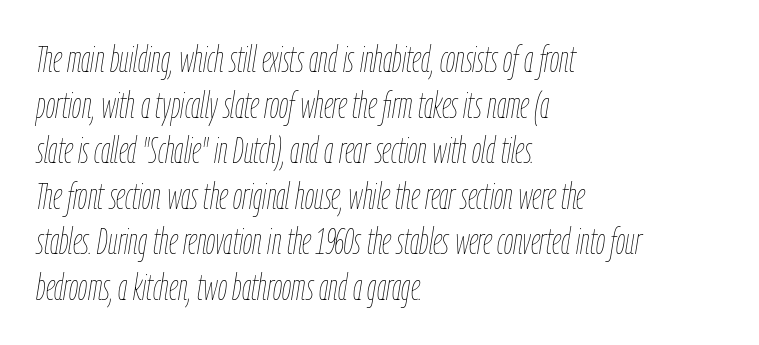
Q: Is the text bold? A: No.
Q: Is the text italic (slanted)? A: Yes, it leans right by about 9 degrees.
Q: Is the text underlined? A: No.
Q: How is the paragraph aligned? A: Left-aligned.
Q: Is the spacing between letters normal or unusually wide? A: Normal.
Q: Width (condensed, normal, or wide)? A: Condensed.
Q: Stroke contrast? A: Low.
Q: x-height? A: Medium.
Q: Monospaced? A: No.
